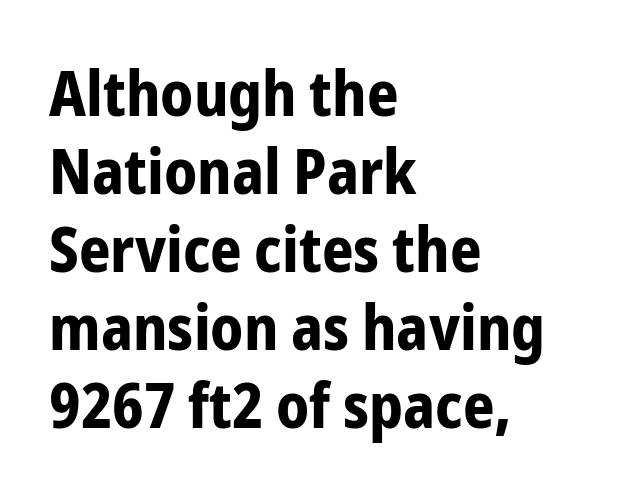
The image shows 62 px bold, condensed sans-serif type, upright; set left-aligned, normal line spacing (1.26x), normal letter spacing, not underlined; low stroke contrast and a medium x-height.
